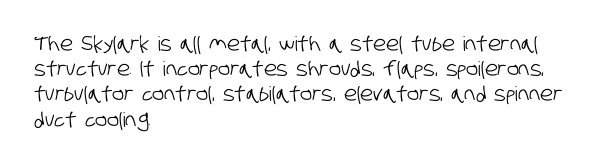
The image shows 20 px text type; set left-aligned, normal line spacing (1.26x), normal letter spacing, not underlined.
